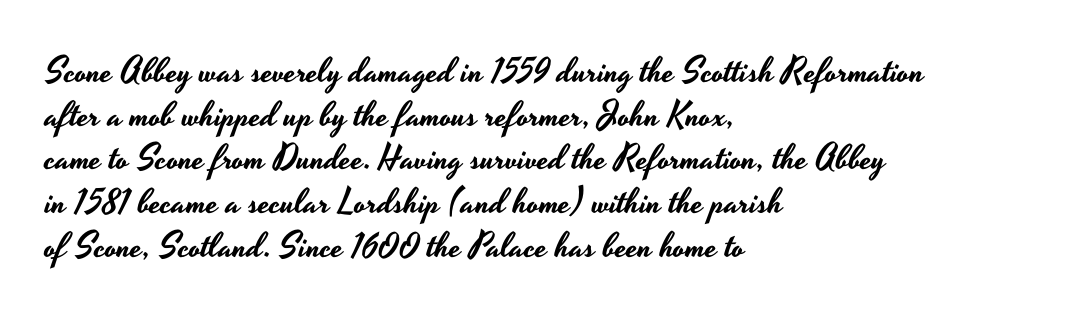
Caption: standard tracking, unaltered. The font family rendered here belongs to the sans-serif group. The space beneath each line is pristine and unruled. Think of a printed novel: that variable character pitch is what you see here.
